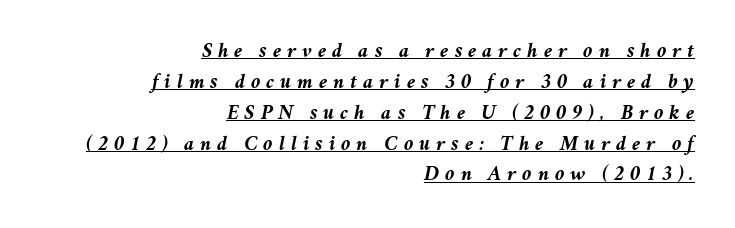
Each word looks stretched out because of the extra space between its letters. The paragraph has a hard right edge and a soft left edge. Summary of weight: heavy, a full bold. Normally led — the rows are evenly, conventionally spaced. Every character sits at an angle, as italics do. A continuous stroke trails under the words, as in a hyperlink.
